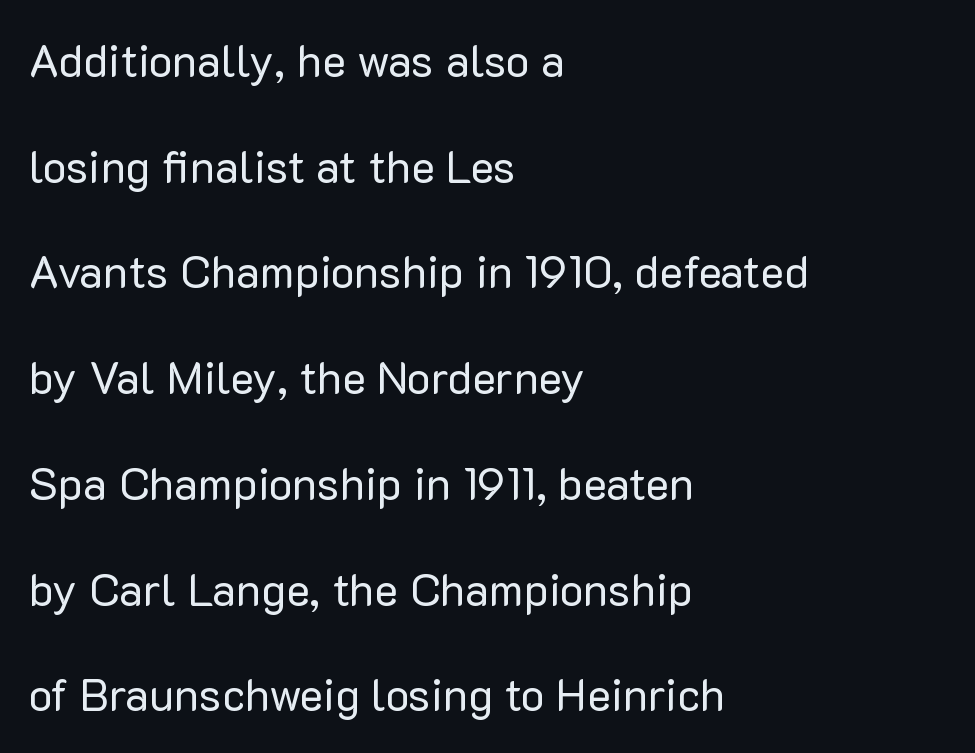
Q: Is the text bold? A: No.
Q: Is the text italic (slanted)? A: No, it is upright.
Q: Is the typeface a serif or a sans-serif typeface? A: Sans-serif.
Q: Is the text underlined? A: No.
Q: How is the paragraph aligned? A: Left-aligned.
Q: Is the spacing between letters normal or unusually wide? A: Normal.
Q: Is the spacing between lines tight, normal or loose? A: Loose.
Q: Width (condensed, normal, or wide)? A: Normal.
Q: Stroke contrast? A: Low.
Q: x-height? A: Medium.
Q: Monospaced? A: No.
